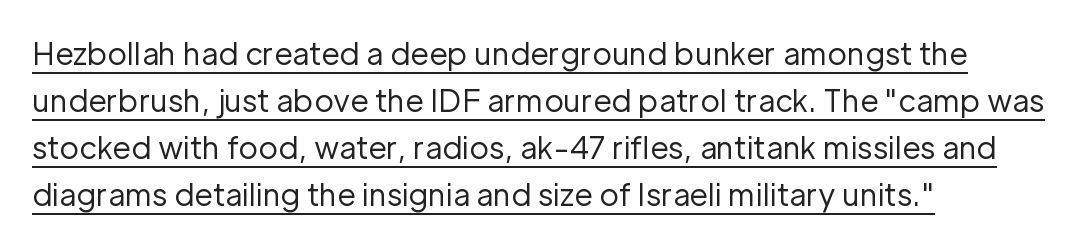
{"serif": "no", "italic": "no", "bold": "no", "weight": "regular", "width": "normal", "stroke_contrast": "low", "x_height": "medium", "monospaced": "no", "underline": "yes", "align": "left", "line_spacing": "normal", "line_spacing_ratio": 1.57, "letter_spacing": "normal", "letter_spacing_em": 0.0, "glyph_px": 30}
